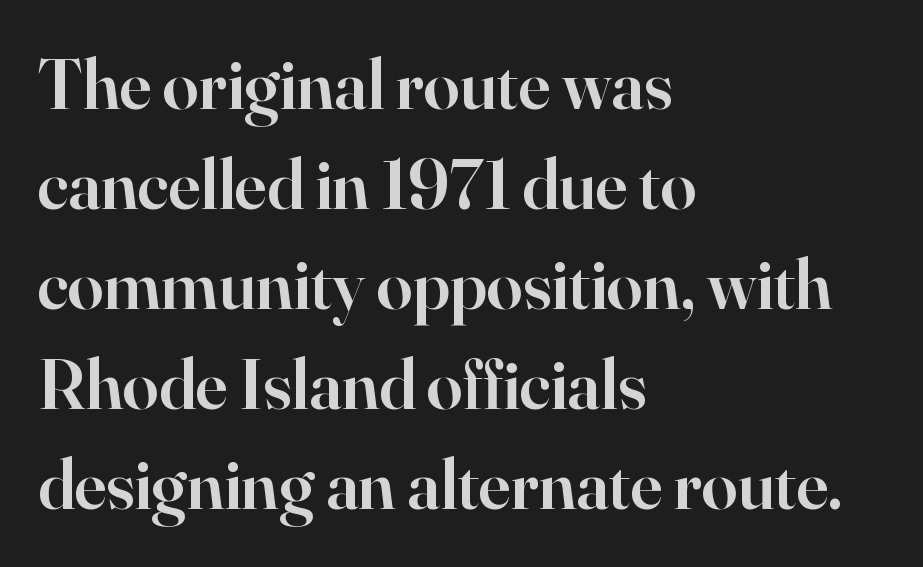
{"serif": "yes", "italic": "no", "bold": "semi", "weight": "semibold", "width": "normal", "stroke_contrast": "high", "x_height": "small", "monospaced": "no", "underline": "no", "align": "left", "line_spacing": "normal", "line_spacing_ratio": 1.39, "letter_spacing": "normal", "letter_spacing_em": 0.0, "glyph_px": 72}
